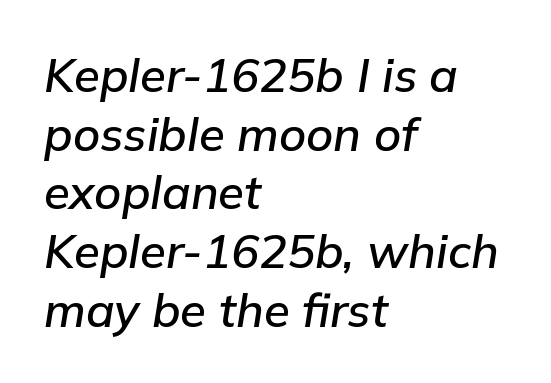
Q: Is the text italic (slanted)? A: Yes, it leans right by about 9 degrees.
Q: Is the text underlined? A: No.
Q: How is the paragraph aligned? A: Left-aligned.
Q: Is the spacing between letters normal or unusually wide? A: Normal.
Q: Is the spacing between lines tight, normal or loose? A: Normal.
Q: Width (condensed, normal, or wide)? A: Normal.
Q: Stroke contrast? A: Low.
Q: x-height? A: Medium.
Q: Monospaced? A: No.
